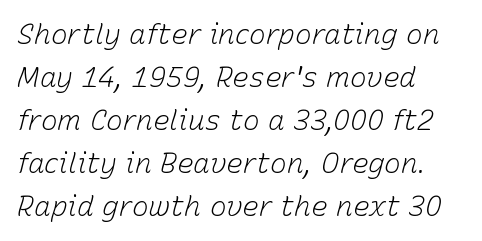
{"italic": "yes", "lean": "right", "slant_degrees": 15, "bold": "no", "weight": "light", "width": "normal", "stroke_contrast": "low", "x_height": "medium", "monospaced": "no", "underline": "no", "align": "left", "line_spacing": "normal", "line_spacing_ratio": 1.54, "letter_spacing": "normal", "letter_spacing_em": 0.0, "glyph_px": 28}
